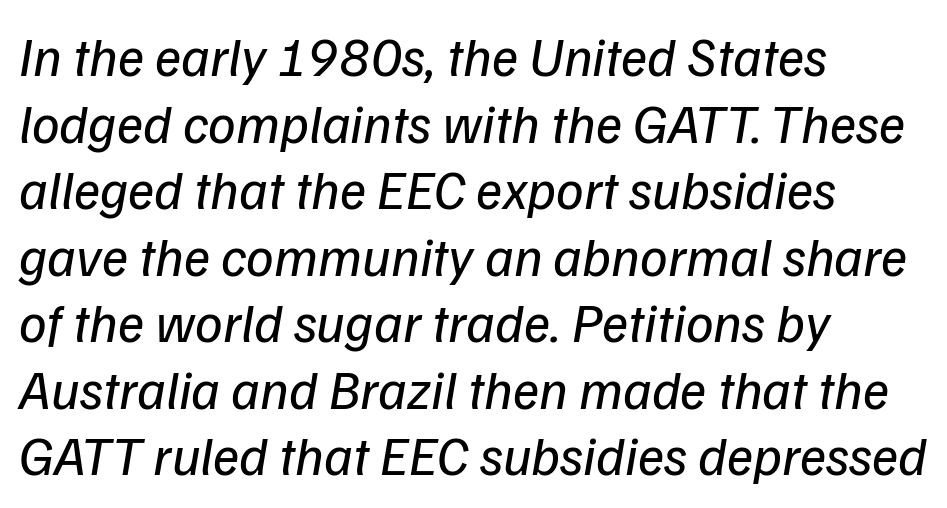
{"serif": "no", "bold": "no", "weight": "regular", "width": "normal", "stroke_contrast": "low", "x_height": "medium", "monospaced": "no", "underline": "no", "align": "left", "line_spacing_ratio": 1.21, "letter_spacing": "normal", "letter_spacing_em": 0.0, "glyph_px": 55}
